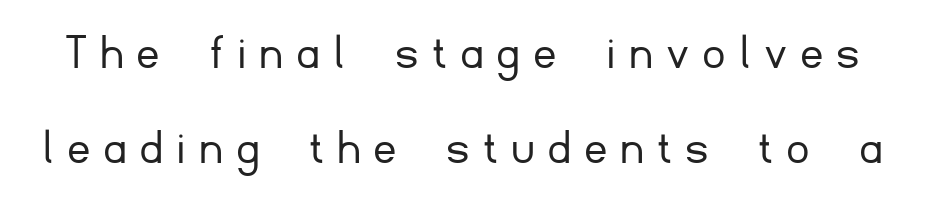
{"serif": "no", "italic": "no", "bold": "no", "weight": "light", "width": "normal", "stroke_contrast": "low", "x_height": "small", "monospaced": "no", "underline": "no", "line_spacing_ratio": 1.79, "letter_spacing": "wide", "letter_spacing_em": 0.28, "glyph_px": 53}
